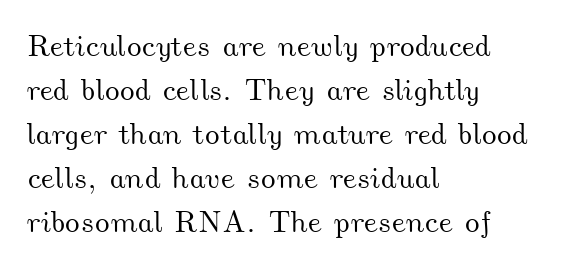
{"width": "wide", "stroke_contrast": "medium", "x_height": "small", "monospaced": "no", "underline": "no", "align": "left", "line_spacing": "normal", "line_spacing_ratio": 1.47, "letter_spacing": "normal", "letter_spacing_em": 0.0, "glyph_px": 30}
